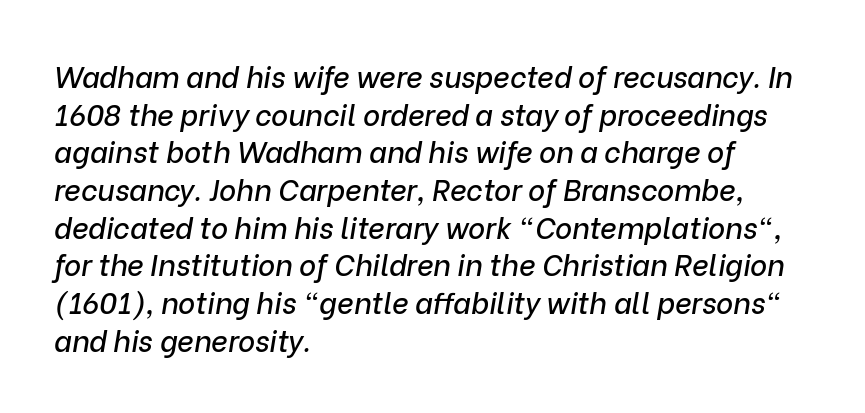
Does the copy run flush right? No — it runs flush left. Anything drawn beneath the words? Only blank space. Evenly set lines give the paragraph a standard silhouette. Nothing unusual about the tracking: characters are spaced as the font intends.
